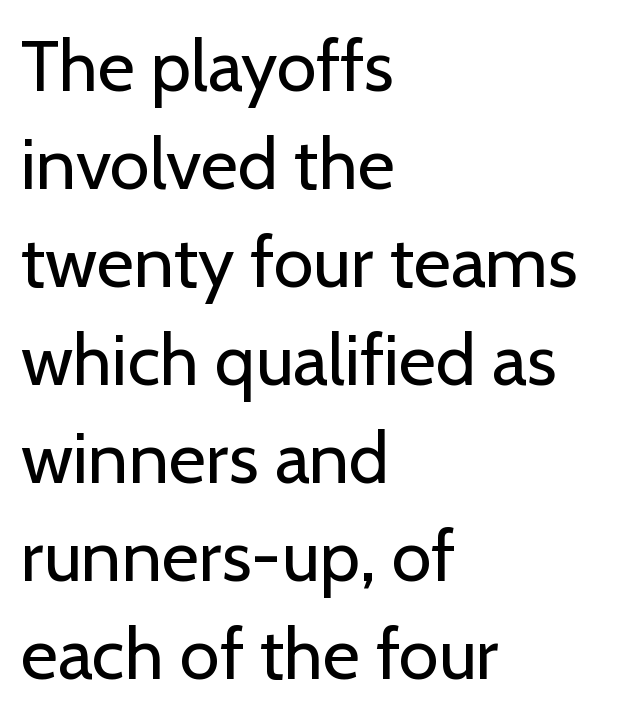
Q: Is the text bold? A: No.
Q: Is the text italic (slanted)? A: No, it is upright.
Q: Is the typeface a serif or a sans-serif typeface? A: Sans-serif.
Q: Is the text underlined? A: No.
Q: How is the paragraph aligned? A: Left-aligned.
Q: Is the spacing between letters normal or unusually wide? A: Normal.
Q: Is the spacing between lines tight, normal or loose? A: Normal.
Q: Width (condensed, normal, or wide)? A: Normal.
Q: Stroke contrast? A: Low.
Q: x-height? A: Medium.
Q: Monospaced? A: No.
